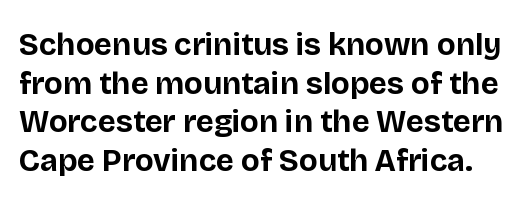
Q: Is the text bold? A: Yes.
Q: Is the text italic (slanted)? A: No, it is upright.
Q: Is the typeface a serif or a sans-serif typeface? A: Sans-serif.
Q: Is the text underlined? A: No.
Q: Is the spacing between letters normal or unusually wide? A: Normal.
Q: Is the spacing between lines tight, normal or loose? A: Normal.
Q: Width (condensed, normal, or wide)? A: Normal.
Q: Stroke contrast? A: Low.
Q: x-height? A: Large.
Q: Monospaced? A: No.
